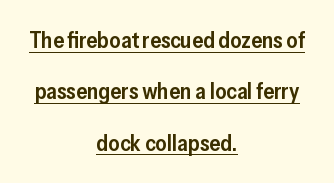
Each new line begins a long way beneath the previous one. Rendered with straight, roman letterforms. Has an underline been added? It has. Leftover space on each line is divided equally before and after the words. There is no visible air inserted between adjacent glyphs.
